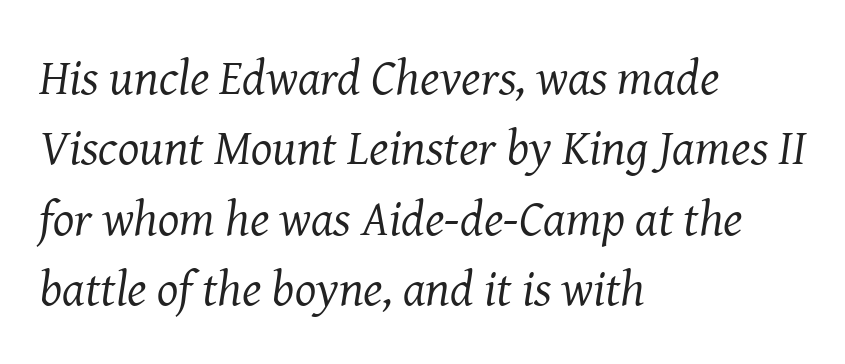
{"serif": "yes", "italic": "yes", "lean": "right", "slant_degrees": 8, "bold": "no", "weight": "regular", "width": "normal", "stroke_contrast": "medium", "x_height": "medium", "monospaced": "no", "underline": "no", "align": "left", "line_spacing": "normal", "line_spacing_ratio": 1.41, "letter_spacing": "normal", "letter_spacing_em": 0.0, "glyph_px": 50}
